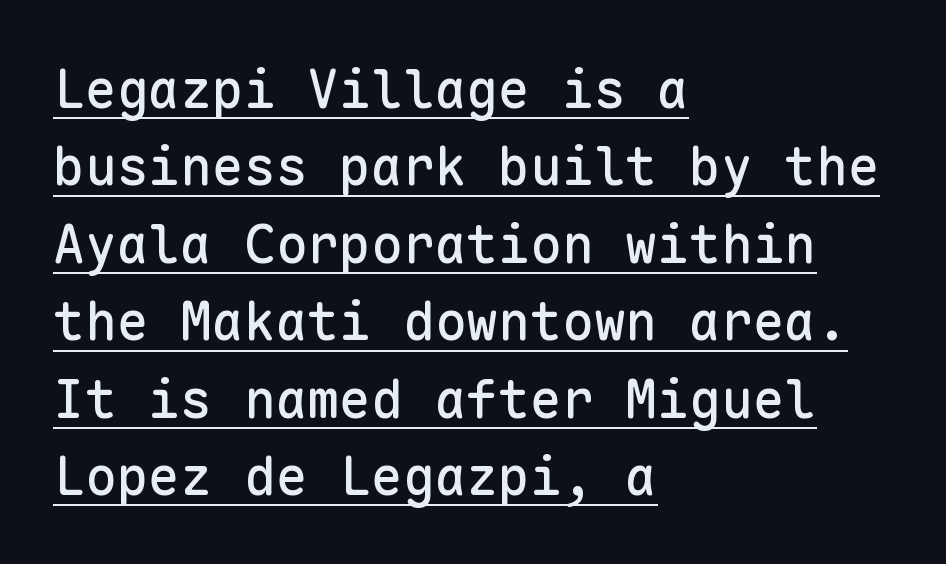
The gaps between neighbouring characters are ordinary and unremarkable. One-word summary of the alignment: left. Italic? Not at all — the glyphs are vertical. The rendering uses typewriter-style spacing with identical character cells.
